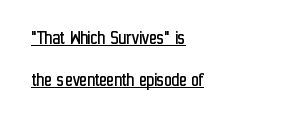
Q: Is the text bold? A: No.
Q: Is the text italic (slanted)? A: No, it is upright.
Q: Is the text underlined? A: Yes.
Q: How is the paragraph aligned? A: Left-aligned.
Q: Is the spacing between letters normal or unusually wide? A: Normal.
Q: Is the spacing between lines tight, normal or loose? A: Loose.
